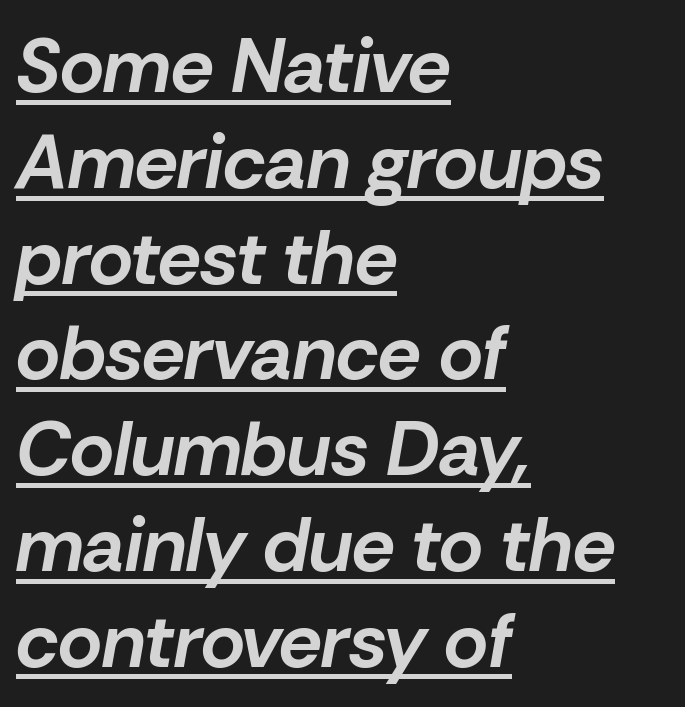
Q: Is the text bold? A: Yes.
Q: Is the text italic (slanted)? A: Yes, it leans right by about 10 degrees.
Q: Is the text underlined? A: Yes.
Q: How is the paragraph aligned? A: Left-aligned.
Q: Is the spacing between letters normal or unusually wide? A: Normal.
Q: Is the spacing between lines tight, normal or loose? A: Normal.
Q: Width (condensed, normal, or wide)? A: Normal.
Q: Stroke contrast? A: Low.
Q: x-height? A: Medium.
Q: Monospaced? A: No.
